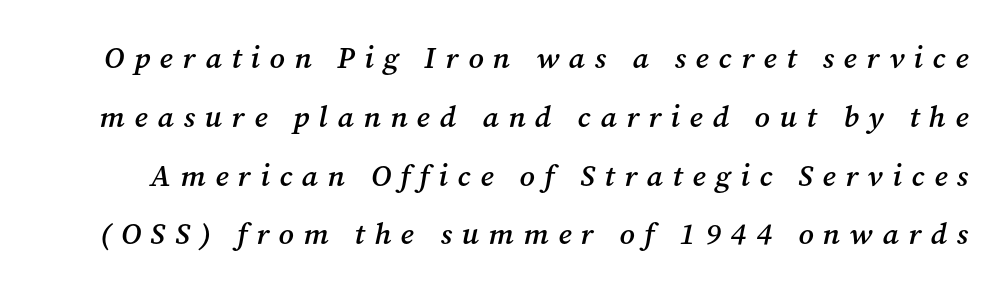
The font's italic variant was chosen for this text. The vertical gap from one line to the next is large. Regarding serifs, this sample has them. Looks like regular typesetting: each glyph gets only the width it needs.
